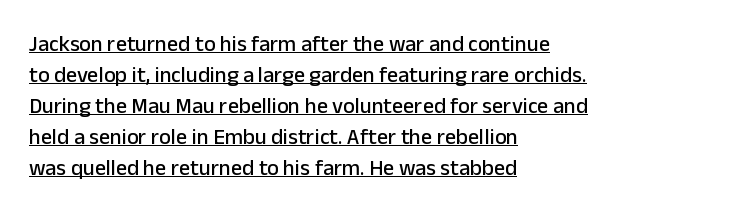
{"italic": "no", "underline": "yes", "align": "left", "line_spacing": "normal", "line_spacing_ratio": 1.41, "letter_spacing": "normal", "letter_spacing_em": 0.0, "glyph_px": 22}
